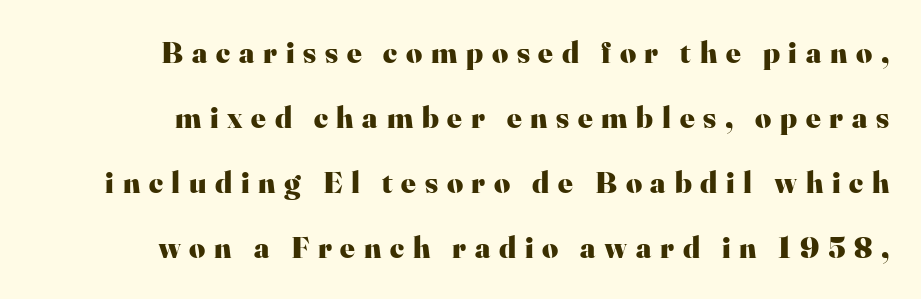
The image shows 31 px heavy serif type, upright; set right-aligned, loose line spacing (2.1x), unusually wide letter spacing (+0.28 em), not underlined; high stroke contrast and a small x-height.
